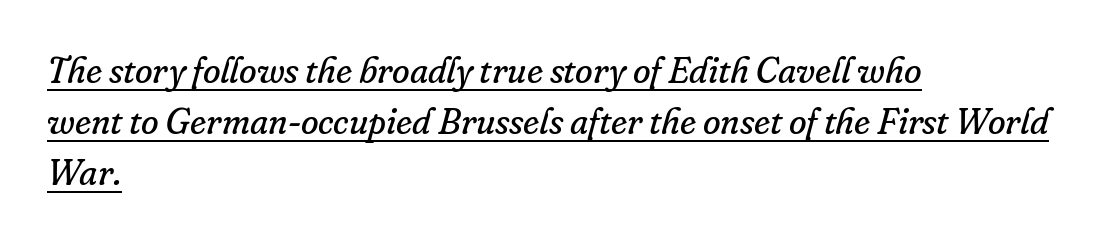
Q: Is the text bold? A: No.
Q: Is the text italic (slanted)? A: Yes, it leans right by about 16 degrees.
Q: Is the typeface a serif or a sans-serif typeface? A: Serif.
Q: Is the text underlined? A: Yes.
Q: How is the paragraph aligned? A: Left-aligned.
Q: Is the spacing between letters normal or unusually wide? A: Normal.
Q: Is the spacing between lines tight, normal or loose? A: Normal.
Q: Width (condensed, normal, or wide)? A: Normal.
Q: Stroke contrast? A: Low.
Q: x-height? A: Small.
Q: Monospaced? A: No.
